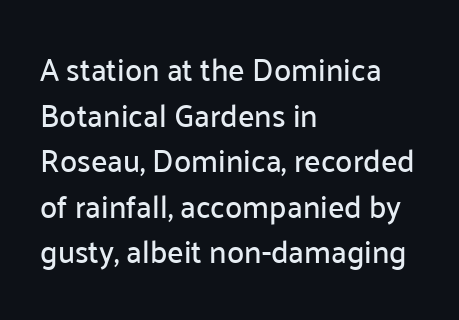
Standard letterfit; no display-style spreading of the glyphs. Looks like regular typesetting: each glyph gets only the width it needs. Bare-footed words on every line. Serifs: no, the terminals of the letterforms are clean. The ragged edge is on the right, which tells us the setting is flush left.
